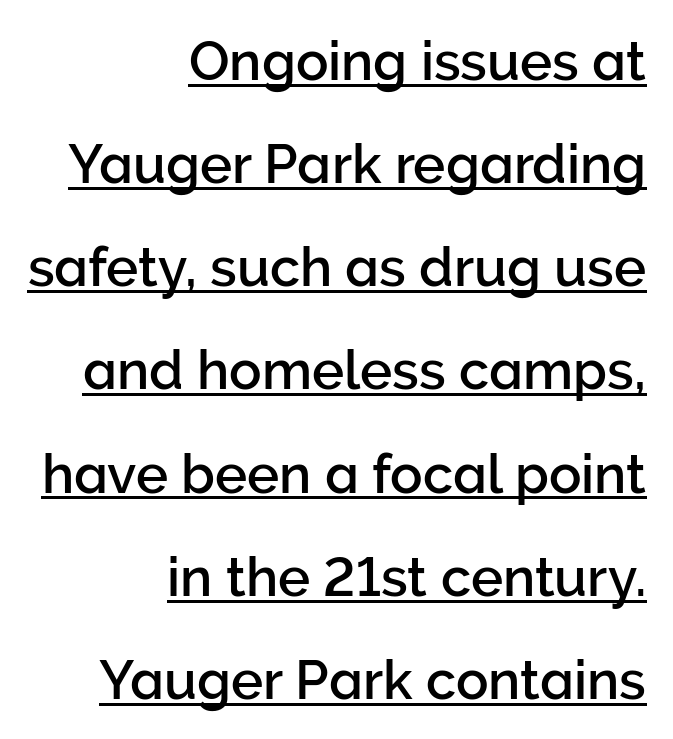
The image shows 54 px sans-serif type, upright; set right-aligned, loose line spacing (1.91x), normal letter spacing, underlined; low stroke contrast and a medium x-height.
